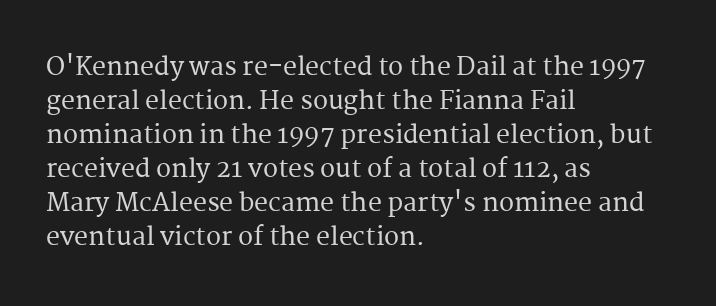
These lines were composed using upright roman letters. Line beginnings align vertically; line endings do not. Quick note: underline off. Nobody touched the tracking dial on this one. Leading matches the norm, producing a regular column.
